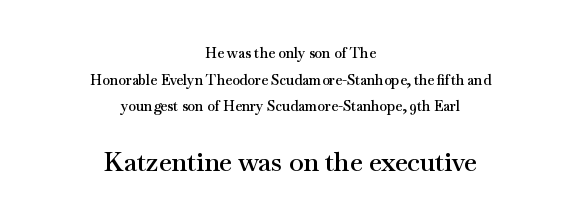
The typography opts for an upright posture over an oblique one. The composition opens small and finishes big. The space directly below the letters is spotless. Both edges are ragged and mirror each other, which tells us the setting is centered.
